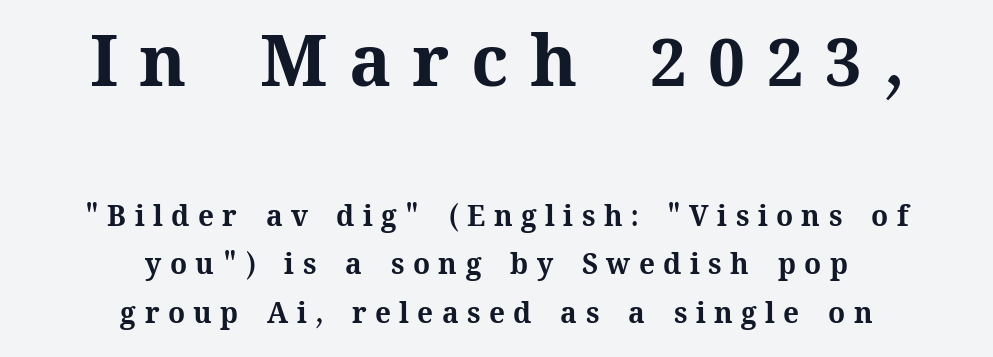
The image shows 71 px bold type, upright; set centered, line spacing 1.73x, unusually wide letter spacing (+0.3 em), not underlined; the first (top) block is 2.54x larger; medium stroke contrast and a medium x-height.
